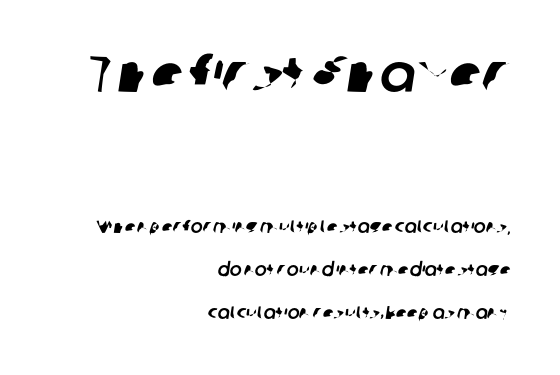
Are there feet on the stems? There aren't — it's a sans. This sample uses plain, unmodified letter spacing. Type size steps down from the first block to the second. Typeset ragged left — the right edge is the straight one. If you measured baseline to baseline, you'd find a long distance.
